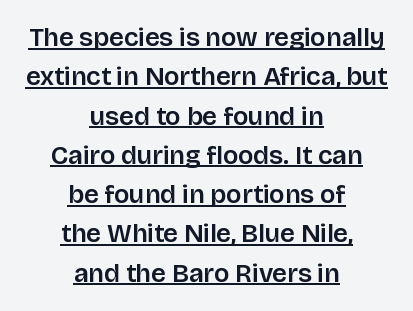
The image shows 26 px text type, upright; set centered, normal line spacing (1.51x), normal letter spacing, underlined.
